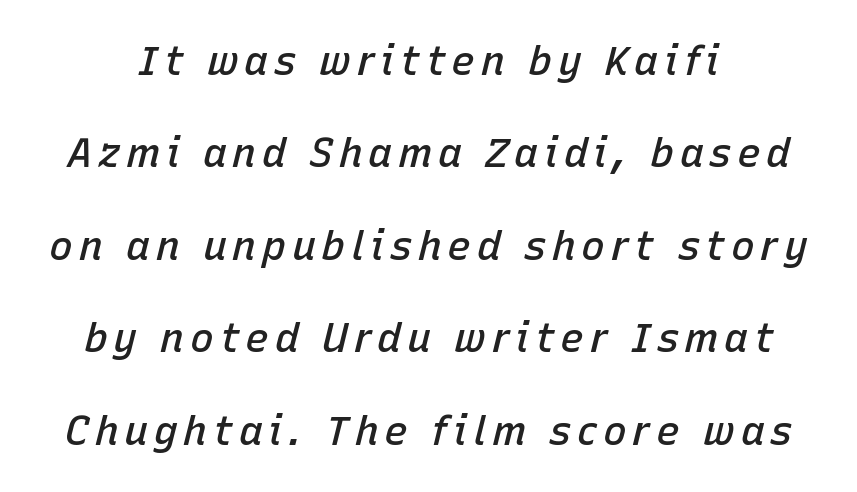
{"italic": "yes", "lean": "right", "slant_degrees": 15, "bold": "semi", "weight": "semibold", "width": "normal", "stroke_contrast": "low", "x_height": "medium", "monospaced": "no", "underline": "no", "line_spacing": "loose", "line_spacing_ratio": 2.31, "glyph_px": 40}
